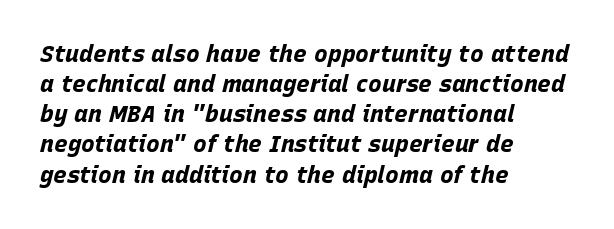
The image shows 23 px bold type, italic (leaning right); set left-aligned, normal line spacing (1.31x), normal letter spacing, not underlined.
